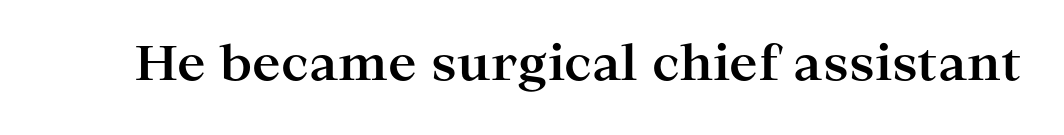
When letters stand straight like this, we call the style roman or upright. Note: serifs present on the glyphs. The foot of each line stays bare and open. Strokes here are thick enough to call this a true bold.
